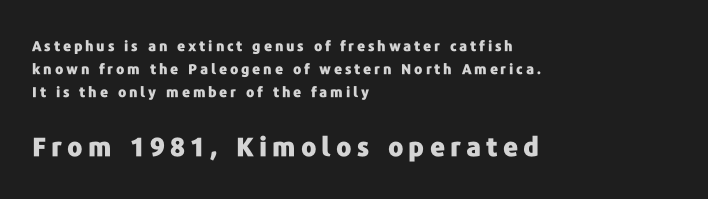
{"italic": "no", "bold": "yes", "underline": "no", "align": "left", "line_spacing": "normal", "line_spacing_ratio": 1.63, "letter_spacing": "wide", "letter_spacing_em": 0.2, "larger_block": "second", "size_ratio": 1.86, "glyph_px": 26}
